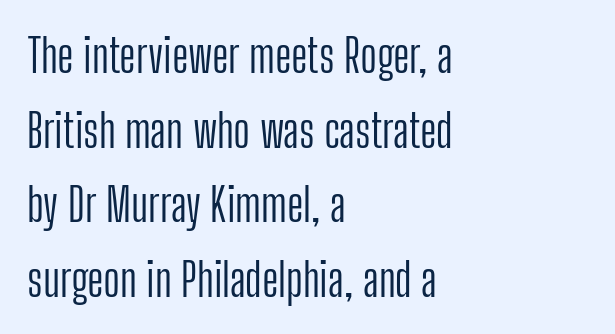
The image shows 46 px light, condensed sans-serif type, upright; set left-aligned, normal line spacing (1.62x), normal letter spacing, not underlined; low stroke contrast and a medium x-height.
